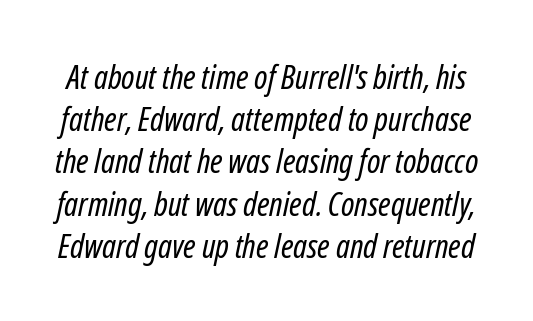
{"italic": "yes", "lean": "right", "slant_degrees": 12, "bold": "no", "weight": "regular", "width": "condensed", "stroke_contrast": "low", "x_height": "medium", "monospaced": "no", "underline": "no", "line_spacing": "normal", "line_spacing_ratio": 1.28, "letter_spacing": "normal", "letter_spacing_em": 0.0, "glyph_px": 33}
